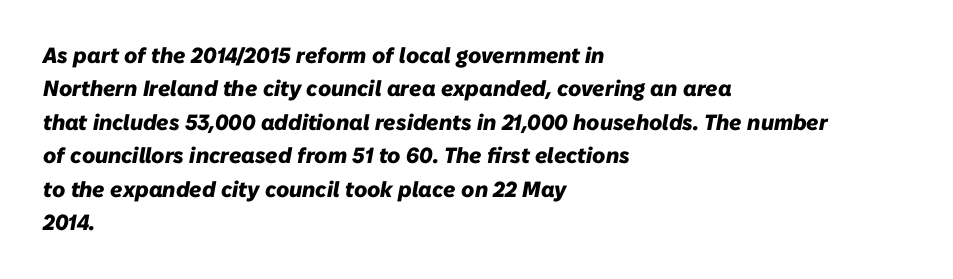
Q: Is the text bold? A: Yes.
Q: Is the text italic (slanted)? A: Yes, it leans right by about 10 degrees.
Q: Is the text underlined? A: No.
Q: How is the paragraph aligned? A: Left-aligned.
Q: Is the spacing between letters normal or unusually wide? A: Normal.
Q: Is the spacing between lines tight, normal or loose? A: Normal.
